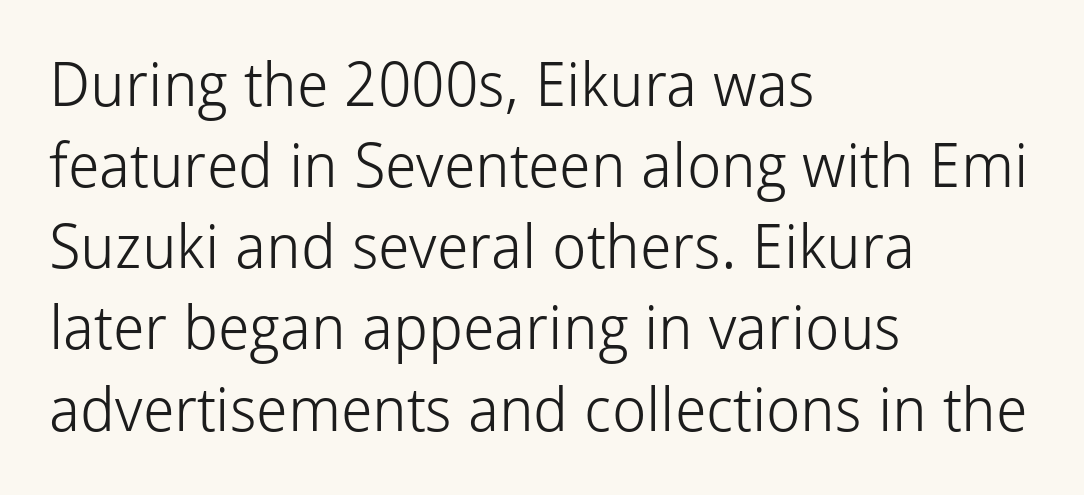
The image shows 61 px light sans-serif type, upright; set left-aligned, normal line spacing (1.33x), normal letter spacing, not underlined; low stroke contrast and a medium x-height.
